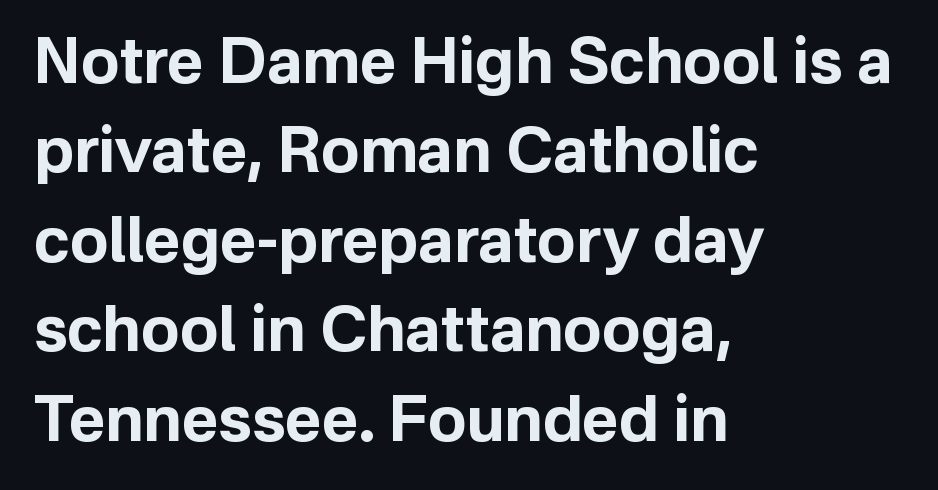
{"serif": "no", "italic": "no", "bold": "yes", "weight": "bold", "width": "normal", "stroke_contrast": "low", "x_height": "medium", "monospaced": "no", "underline": "no", "align": "left", "line_spacing": "normal", "line_spacing_ratio": 1.42, "letter_spacing": "normal", "letter_spacing_em": 0.0, "glyph_px": 63}
